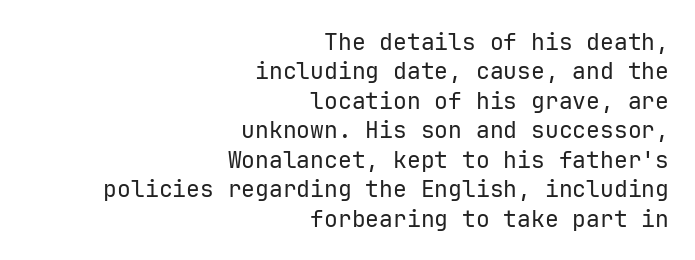
Q: Is the text bold? A: No.
Q: Is the text italic (slanted)? A: No, it is upright.
Q: Is the text underlined? A: No.
Q: How is the paragraph aligned? A: Right-aligned.
Q: Is the spacing between letters normal or unusually wide? A: Normal.
Q: Is the spacing between lines tight, normal or loose? A: Normal.
